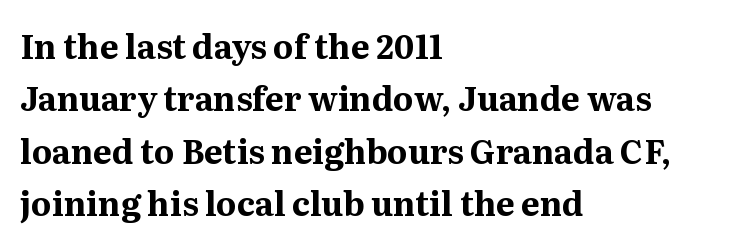
The image shows 33 px bold serif type, upright; set left-aligned, normal line spacing (1.59x), normal letter spacing, not underlined; medium stroke contrast and a medium x-height.
